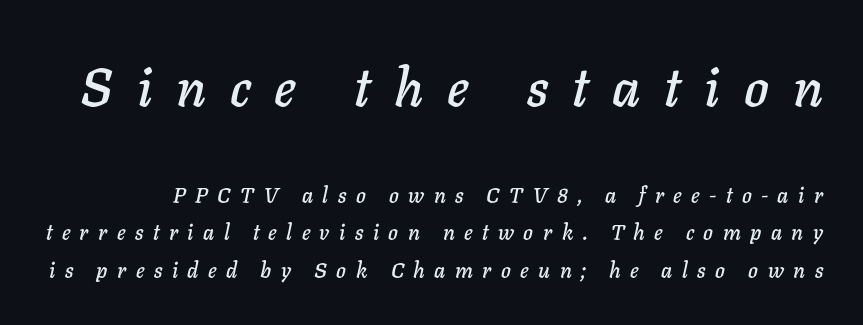
Q: Is the text italic (slanted)? A: Yes, it leans right by about 11 degrees.
Q: Is the text underlined? A: No.
Q: Is the spacing between letters normal or unusually wide? A: Unusually wide.
Q: Which block of text is set in a larger size, the first (top) or the second (bottom)? A: The first (top) one.
Q: Width (condensed, normal, or wide)? A: Normal.
Q: Stroke contrast? A: Low.
Q: x-height? A: Medium.
Q: Monospaced? A: No.
